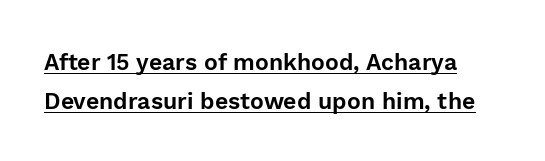
The image shows 23 px text type, upright; set normal line spacing (1.69x), normal letter spacing, underlined.
